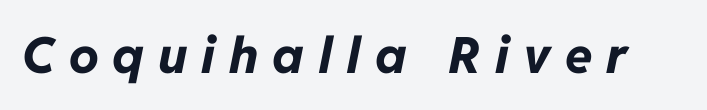
{"italic": "yes", "lean": "right", "slant_degrees": 11, "bold": "yes", "weight": "bold", "width": "normal", "stroke_contrast": "low", "x_height": "medium", "monospaced": "no", "underline": "no", "letter_spacing": "wide", "letter_spacing_em": 0.28, "glyph_px": 50}
